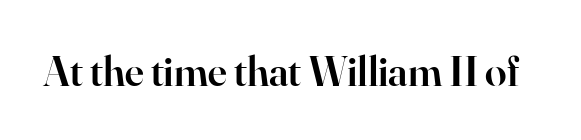
This is the regular roman posture of the typeface. In terms of letterform style, serifs are clearly present. Only glyphs here, with clear space below each row. Strokes here are thickened, but only to semibold level. Glyph-to-glyph distance matches everyday printed text.
